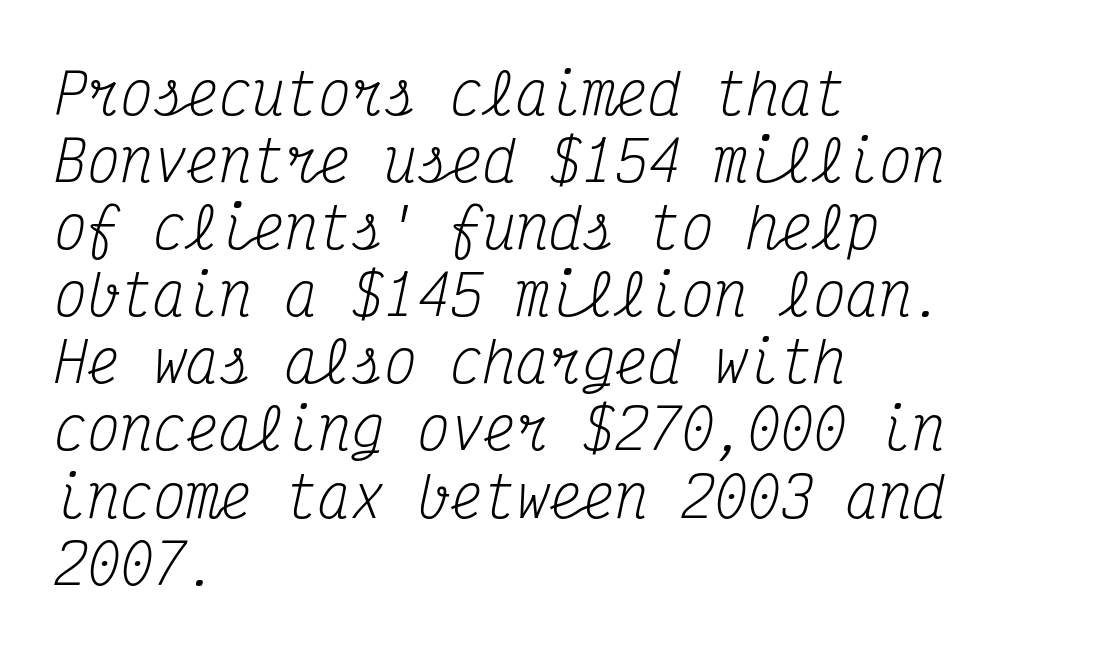
{"serif": "yes", "italic": "yes", "lean": "right", "slant_degrees": 12, "bold": "no", "weight": "regular", "width": "condensed", "stroke_contrast": "medium", "x_height": "medium", "monospaced": "yes", "underline": "no", "align": "left", "line_spacing_ratio": 1.22, "letter_spacing": "normal", "letter_spacing_em": 0.0, "glyph_px": 55}
